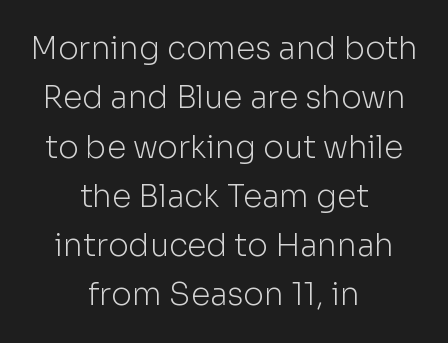
Q: Is the text bold? A: No.
Q: Is the text italic (slanted)? A: No, it is upright.
Q: Is the typeface a serif or a sans-serif typeface? A: Sans-serif.
Q: Is the text underlined? A: No.
Q: How is the paragraph aligned? A: Centered.
Q: Is the spacing between letters normal or unusually wide? A: Normal.
Q: Is the spacing between lines tight, normal or loose? A: Normal.
Q: Width (condensed, normal, or wide)? A: Normal.
Q: Stroke contrast? A: Low.
Q: x-height? A: Medium.
Q: Monospaced? A: No.
